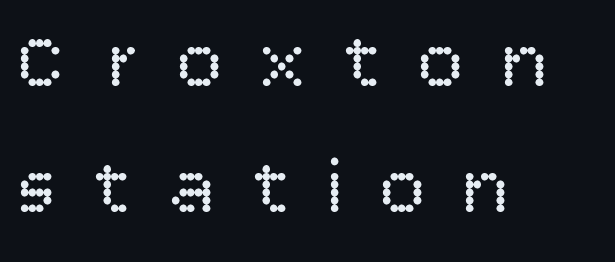
{"serif": "no", "italic": "no", "bold": "no", "weight": "regular", "width": "normal", "stroke_contrast": "low", "x_height": "large", "monospaced": "no", "underline": "no", "align": "left", "line_spacing": "normal", "line_spacing_ratio": 1.64, "letter_spacing": "wide", "letter_spacing_em": 0.48, "glyph_px": 77}
